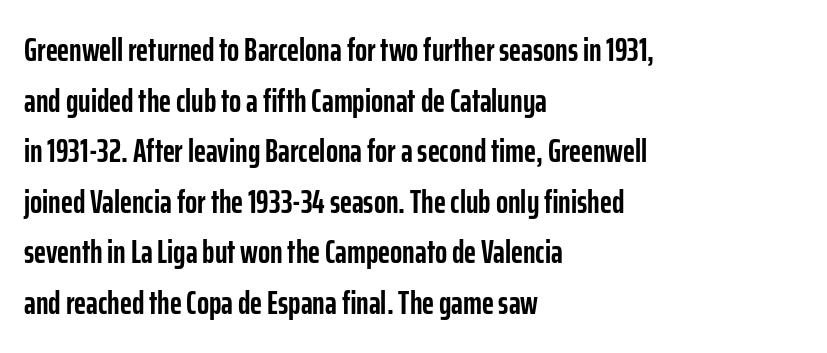
Q: Is the text bold? A: Yes.
Q: Is the text italic (slanted)? A: No, it is upright.
Q: Is the typeface a serif or a sans-serif typeface? A: Sans-serif.
Q: Is the text underlined? A: No.
Q: How is the paragraph aligned? A: Left-aligned.
Q: Is the spacing between letters normal or unusually wide? A: Normal.
Q: Is the spacing between lines tight, normal or loose? A: Normal.
Q: Width (condensed, normal, or wide)? A: Condensed.
Q: Stroke contrast? A: Low.
Q: x-height? A: Medium.
Q: Monospaced? A: No.
